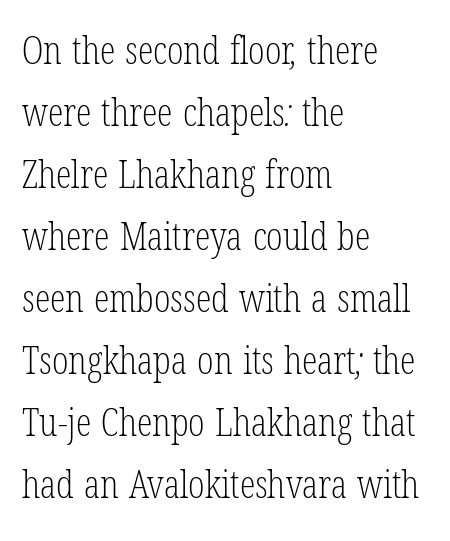
The image shows 39 px light, condensed serif type; set left-aligned, normal line spacing (1.59x), normal letter spacing, not underlined; low stroke contrast and a medium x-height.
